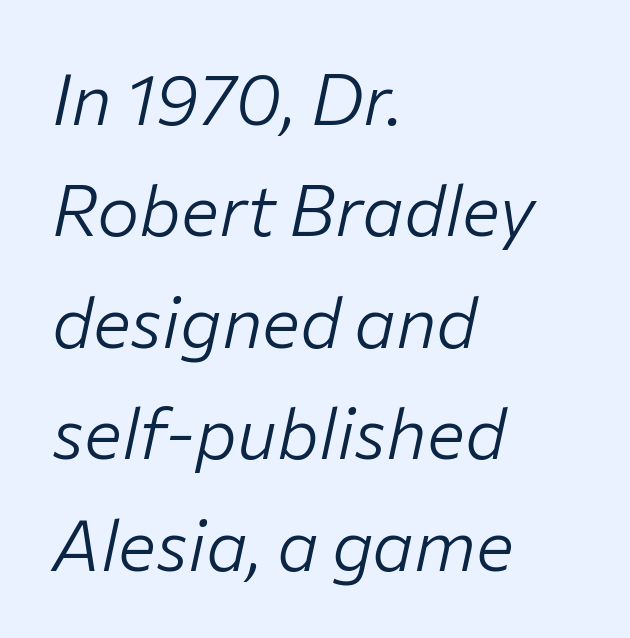
Q: Is the text bold? A: No.
Q: Is the text italic (slanted)? A: Yes, it leans right by about 12 degrees.
Q: Is the text underlined? A: No.
Q: How is the paragraph aligned? A: Left-aligned.
Q: Is the spacing between letters normal or unusually wide? A: Normal.
Q: Is the spacing between lines tight, normal or loose? A: Normal.
Q: Width (condensed, normal, or wide)? A: Normal.
Q: Stroke contrast? A: Low.
Q: x-height? A: Medium.
Q: Monospaced? A: No.
